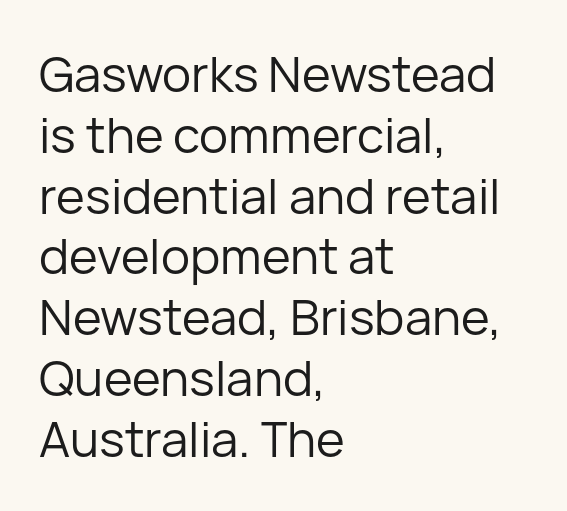
Q: Is the text bold? A: No.
Q: Is the text italic (slanted)? A: No, it is upright.
Q: Is the typeface a serif or a sans-serif typeface? A: Sans-serif.
Q: Is the text underlined? A: No.
Q: How is the paragraph aligned? A: Left-aligned.
Q: Is the spacing between letters normal or unusually wide? A: Normal.
Q: Width (condensed, normal, or wide)? A: Normal.
Q: Stroke contrast? A: Low.
Q: x-height? A: Medium.
Q: Monospaced? A: No.
